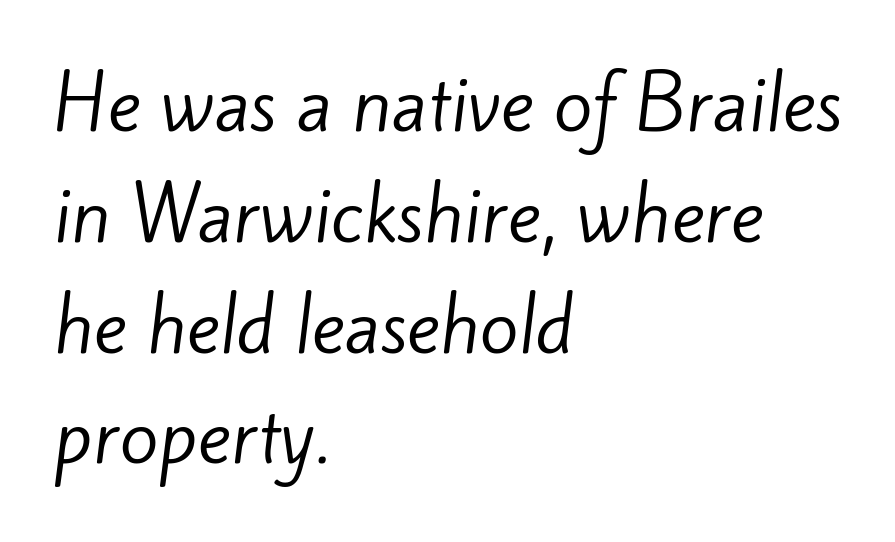
Summary of weight: not heavy and not bold. Caption: standard tracking, unaltered. Grotesque or geometric, the face here clearly has no serifs. This rendering features lettering with no underline.
